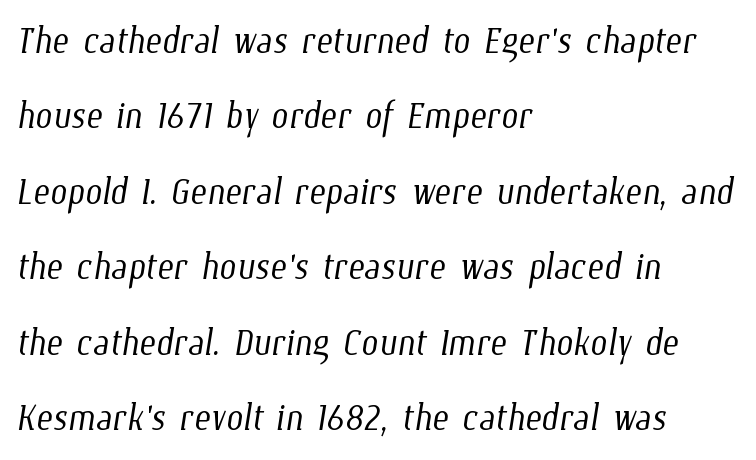
The line texture is even and compact thanks to regular tracking. These glyphs show unthickened strokes, regular width or finer. Spacing verdict: proportional, widths tailored to each character. The paragraph shown leans on its left margin. Vertical spacing — default. Underlining? Definitely not there.
